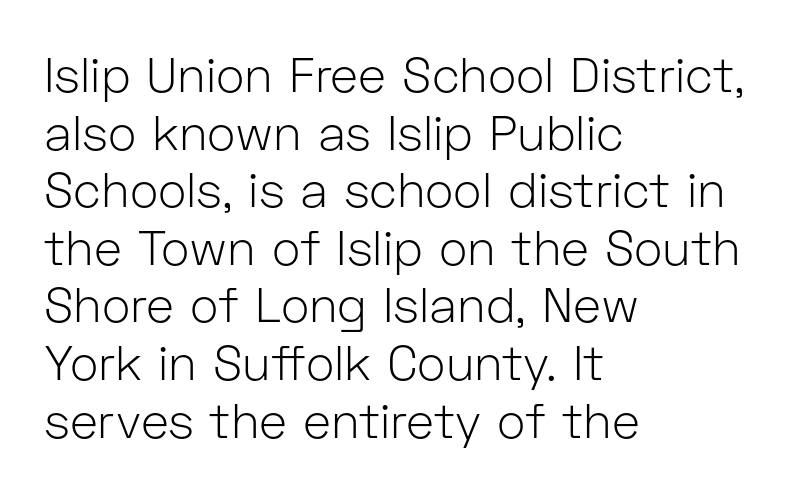
{"serif": "no", "italic": "no", "bold": "no", "weight": "light", "width": "normal", "stroke_contrast": "low", "x_height": "medium", "monospaced": "no", "underline": "no", "align": "left", "line_spacing_ratio": 1.2, "letter_spacing": "normal", "letter_spacing_em": 0.0, "glyph_px": 48}
